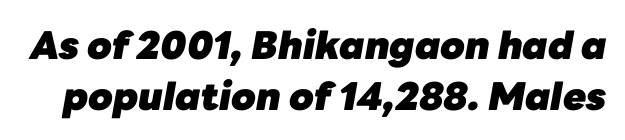
The space directly below the letters is spotless. These lines sit exactly where default settings would place them. Is the letter spacing exaggerated? No — it looks like the ordinary default. Varying glyph widths throughout — classic text-font behaviour.
